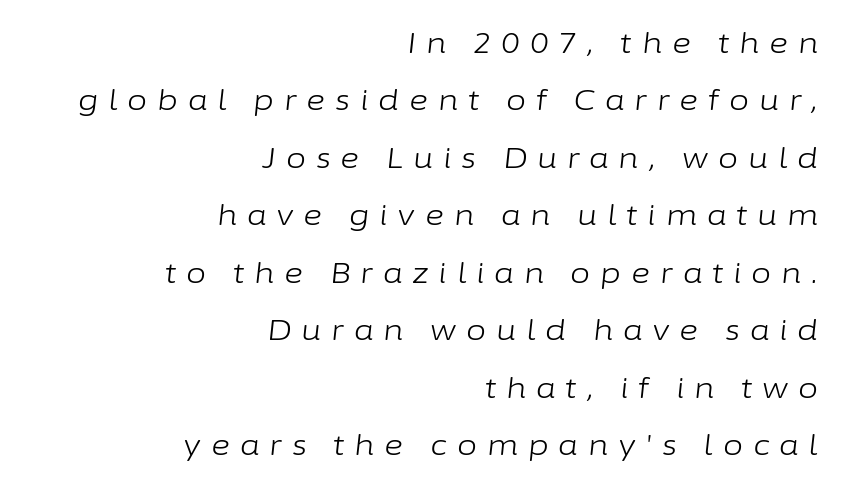
Students, note that the glyphs here are deliberately spaced far apart. Notice the wide empty band between every row — that's loose leading. Stroke mass is kept to a normal reading level or below. Lines of text with bare space underneath.
